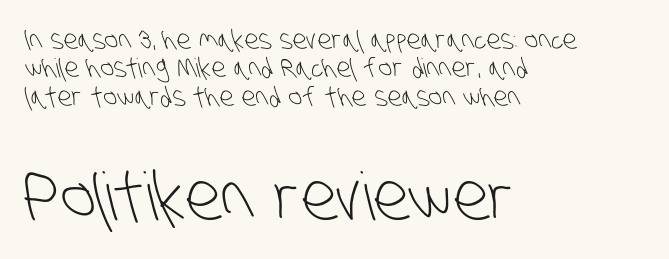
Q: Is the text bold? A: No.
Q: Is the typeface a serif or a sans-serif typeface? A: Sans-serif.
Q: Is the text underlined? A: No.
Q: How is the paragraph aligned? A: Left-aligned.
Q: Is the spacing between letters normal or unusually wide? A: Normal.
Q: Is the spacing between lines tight, normal or loose? A: Tight.
Q: Which block of text is set in a larger size, the first (top) or the second (bottom)? A: The second (bottom) one.
Q: Width (condensed, normal, or wide)? A: Condensed.
Q: Stroke contrast? A: Low.
Q: x-height? A: Large.
Q: Monospaced? A: No.
